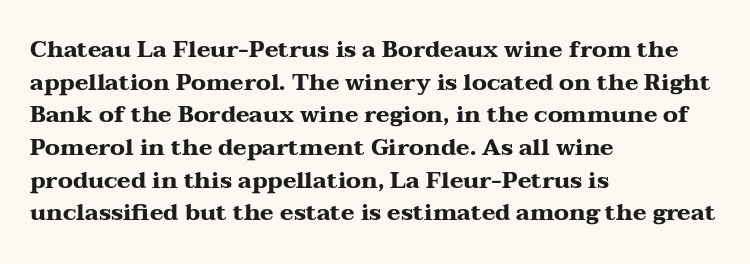
The image shows 23 px bold type, upright; set left-aligned, normal line spacing (1.42x), normal letter spacing, not underlined.
